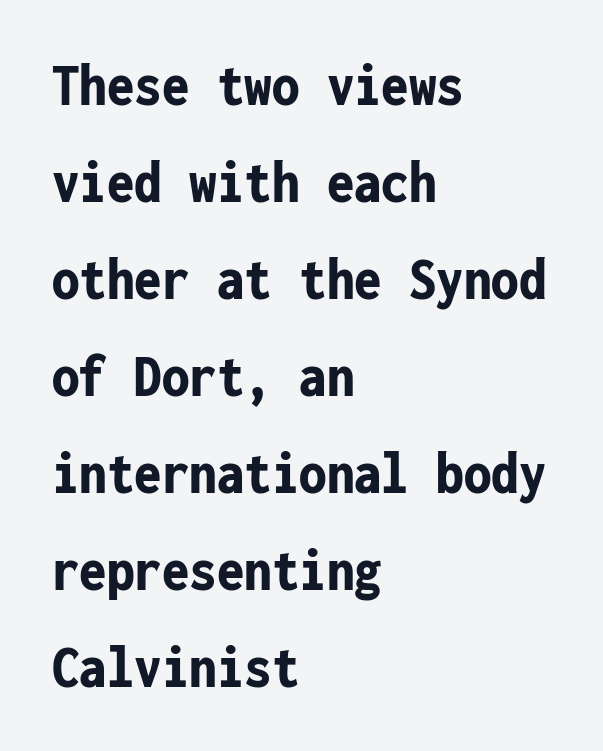
The image shows 61 px bold, condensed sans-serif type, upright, monospaced; set left-aligned, normal line spacing (1.59x), normal letter spacing, not underlined; low stroke contrast and a medium x-height.
